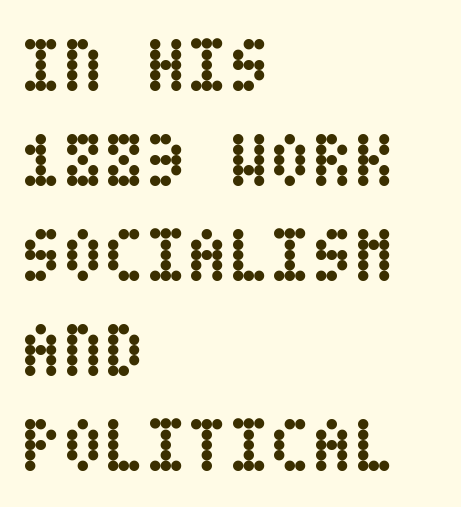
Plenty of ink on the page — the face is bold. Standard letterfit; no display-style spreading of the glyphs. Every stem runs plumb, perpendicular to the baseline. The paragraph has a hard left edge and a soft right edge. A typesetter would call this leading conventional body-copy spacing. A bare baseline throughout the passage.
